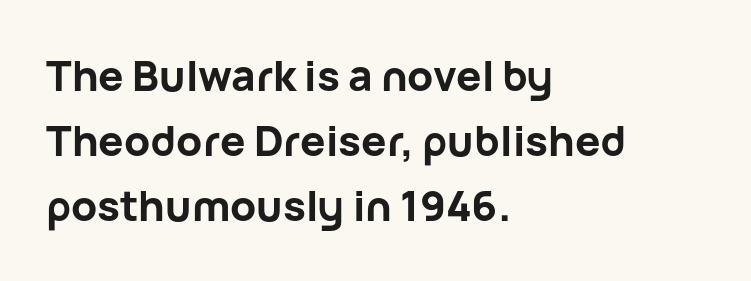
Q: Is the text bold? A: Yes.
Q: Is the text italic (slanted)? A: No, it is upright.
Q: Is the typeface a serif or a sans-serif typeface? A: Sans-serif.
Q: Is the text underlined? A: No.
Q: How is the paragraph aligned? A: Left-aligned.
Q: Is the spacing between letters normal or unusually wide? A: Normal.
Q: Is the spacing between lines tight, normal or loose? A: Normal.
Q: Width (condensed, normal, or wide)? A: Normal.
Q: Stroke contrast? A: Low.
Q: x-height? A: Medium.
Q: Monospaced? A: No.
